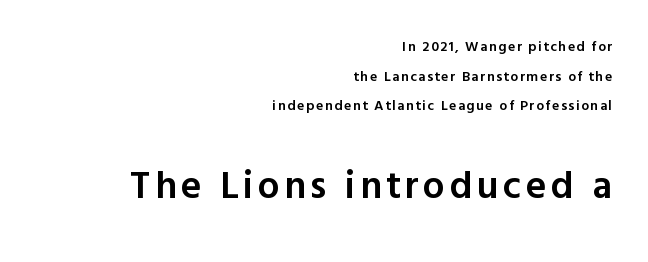
Q: Is the text bold? A: Semi-bold.
Q: Is the text italic (slanted)? A: No, it is upright.
Q: Is the typeface a serif or a sans-serif typeface? A: Sans-serif.
Q: Is the text underlined? A: No.
Q: How is the paragraph aligned? A: Right-aligned.
Q: Is the spacing between lines tight, normal or loose? A: Loose.
Q: Which block of text is set in a larger size, the first (top) or the second (bottom)? A: The second (bottom) one.
Q: Width (condensed, normal, or wide)? A: Normal.
Q: x-height? A: Medium.
Q: Monospaced? A: No.
